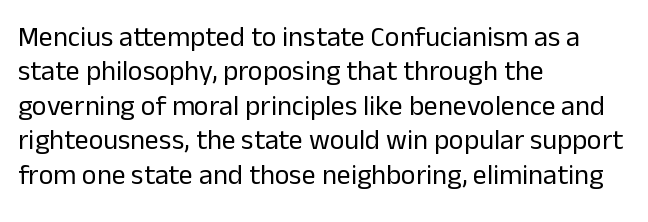
The image shows 28 px regular-weight sans-serif type, upright; set left-aligned, line spacing 1.23x, normal letter spacing, not underlined; low stroke contrast and a medium x-height.
